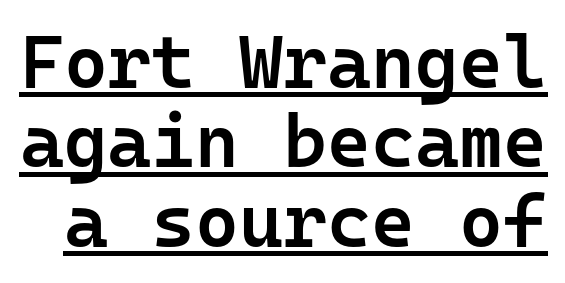
{"serif": "no", "italic": "no", "bold": "semi", "weight": "semibold", "width": "normal", "stroke_contrast": "low", "x_height": "medium", "monospaced": "yes", "underline": "yes", "line_spacing": "tight", "line_spacing_ratio": 1.06, "letter_spacing": "normal", "letter_spacing_em": 0.0, "glyph_px": 75}
